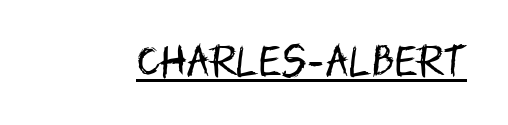
Grotesque or geometric, the face here clearly has no serifs. Weight class: somewhere from thin through regular. Looks like regular typesetting: each glyph gets only the width it needs. Every character sits straight up, as roman type does. Short note: letters normally spaced. The rendering uses the underline text-decoration.
